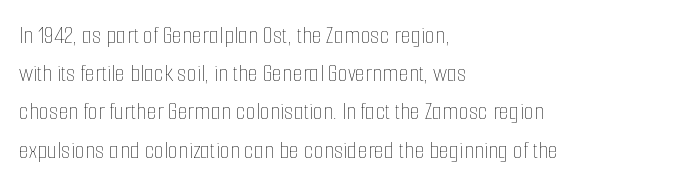
The image shows 26 px text type, upright; set left-aligned, normal line spacing (1.47x), normal letter spacing, not underlined.
